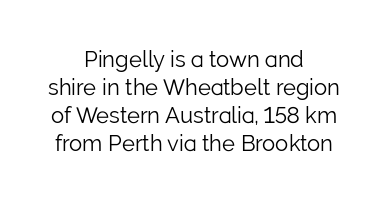
Plain, unruled lines of type. The rows are spaced the way most documents space them. The compositor balanced each line on the midline. Nothing unusual about the tracking: characters are spaced as the font intends. Posture: vertical.
